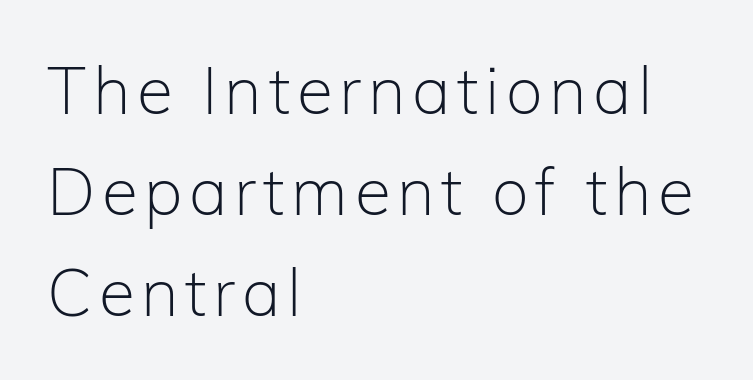
Q: Is the text bold? A: No.
Q: Is the text italic (slanted)? A: No, it is upright.
Q: Is the typeface a serif or a sans-serif typeface? A: Sans-serif.
Q: Is the text underlined? A: No.
Q: How is the paragraph aligned? A: Left-aligned.
Q: Is the spacing between lines tight, normal or loose? A: Normal.
Q: Width (condensed, normal, or wide)? A: Normal.
Q: Stroke contrast? A: Low.
Q: x-height? A: Medium.
Q: Monospaced? A: No.
